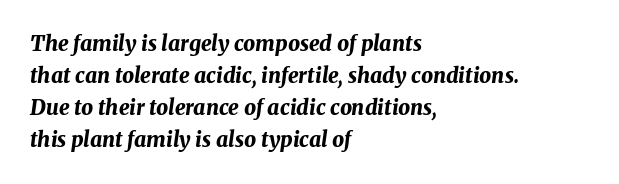
The image shows 21 px bold type, italic (leaning right); set left-aligned, normal line spacing (1.53x), normal letter spacing, not underlined.
